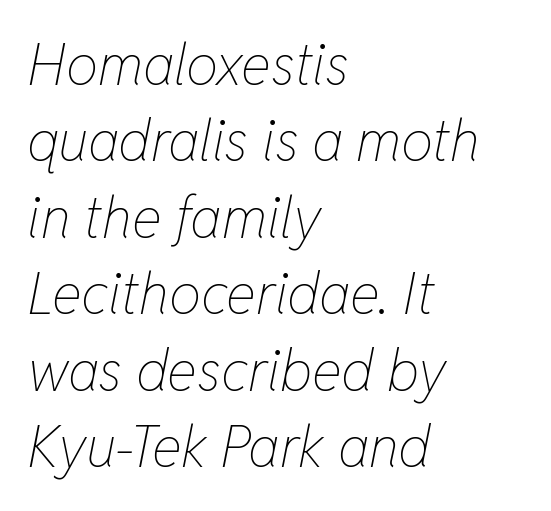
{"italic": "yes", "lean": "right", "slant_degrees": 11, "bold": "no", "weight": "thin", "width": "condensed", "stroke_contrast": "low", "x_height": "medium", "monospaced": "no", "underline": "no", "align": "left", "line_spacing": "normal", "line_spacing_ratio": 1.34, "letter_spacing": "normal", "letter_spacing_em": 0.0, "glyph_px": 57}
